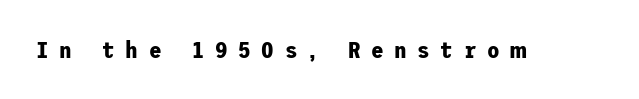
Substantial extra tracking has been applied to these lines. The letters stand straight up with perfectly vertical stems. The letters are bold, with thick, heavy strokes. Descender tails drop into unmarked territory.
